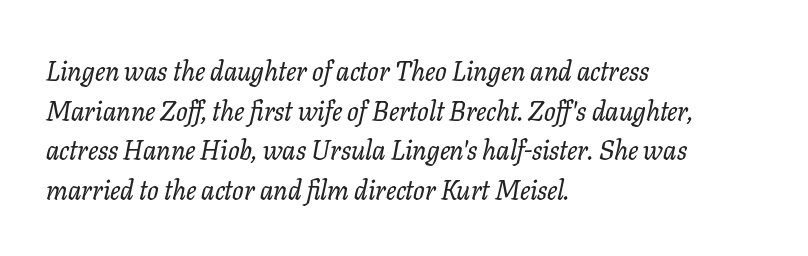
{"italic": "yes", "lean": "right", "slant_degrees": 11, "underline": "no", "align": "left", "line_spacing": "normal", "line_spacing_ratio": 1.47, "letter_spacing": "normal", "letter_spacing_em": 0.0, "glyph_px": 27}
